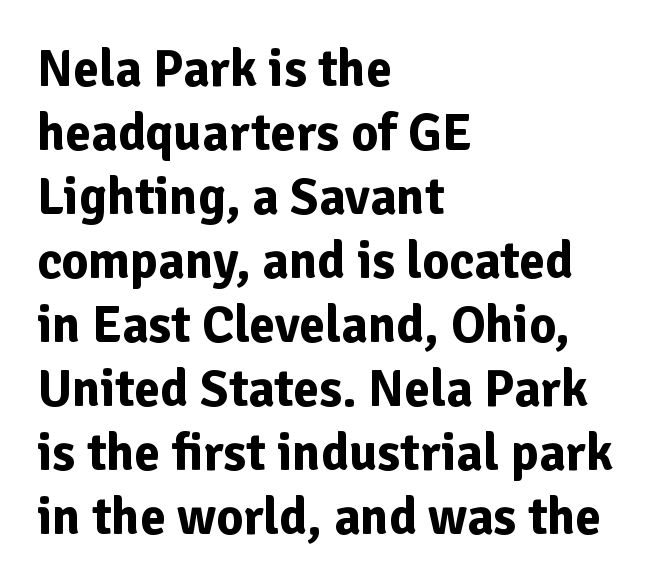
Q: Is the text bold? A: Yes.
Q: Is the text italic (slanted)? A: No, it is upright.
Q: Is the typeface a serif or a sans-serif typeface? A: Sans-serif.
Q: Is the text underlined? A: No.
Q: How is the paragraph aligned? A: Left-aligned.
Q: Is the spacing between letters normal or unusually wide? A: Normal.
Q: Width (condensed, normal, or wide)? A: Normal.
Q: Stroke contrast? A: Low.
Q: x-height? A: Medium.
Q: Monospaced? A: No.
